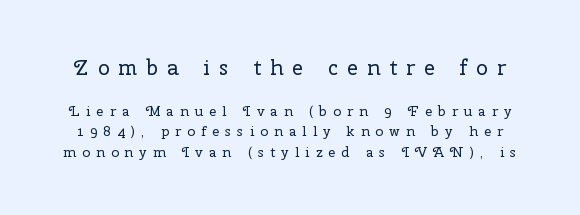
The image shows 21 px text type, upright; set normal line spacing (1.47x), unusually wide letter spacing (+0.44 em), not underlined; the first (top) block is 1.5x larger.
